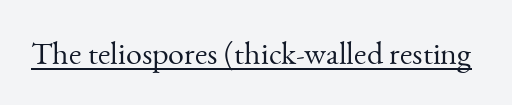
Each letter keeps its own natural width here, so spacing adapts to shape. Students, note that the glyphs here touch the page at normal intervals. This sample carries an underscore along the baseline area. Ascenders rise straight up at ninety degrees. The designer went with a serif here, giving each stem small feet. No extra ink here — the face is not bold.
